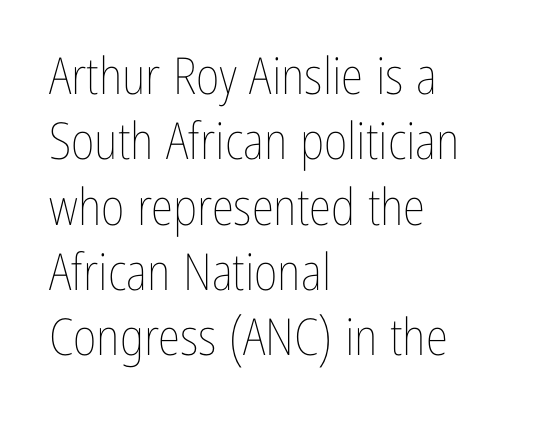
The image shows 51 px thin, condensed type, upright; set left-aligned, normal line spacing (1.28x), normal letter spacing, not underlined; low stroke contrast and a medium x-height.
